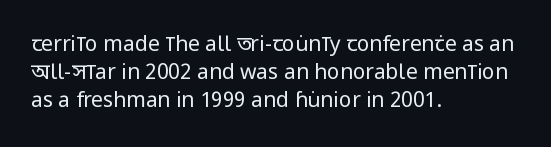
The image shows 21 px text type, upright; set left-aligned, normal line spacing (1.33x), normal letter spacing, not underlined.
